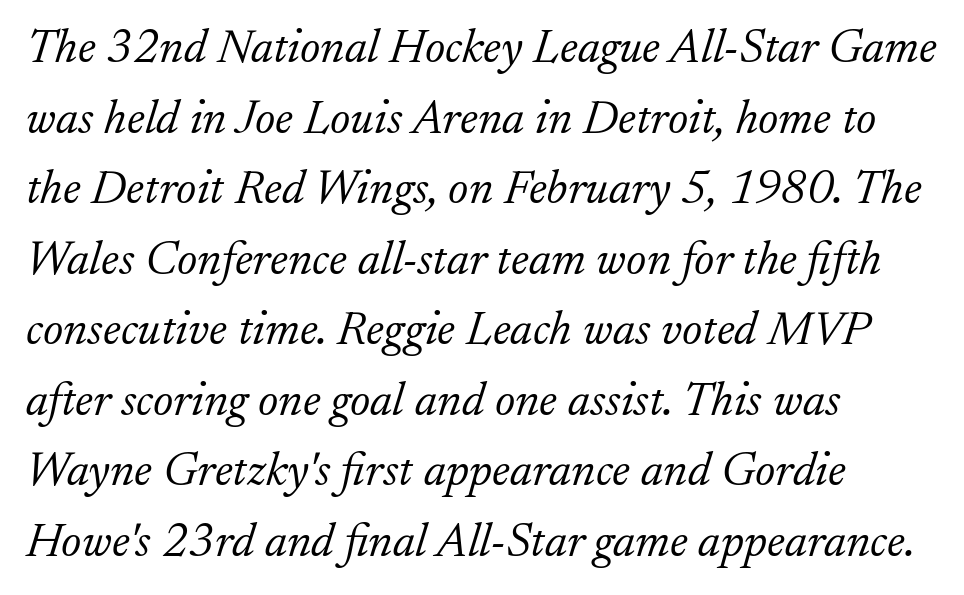
The image shows 48 px light serif type, italic (leaning right); set left-aligned, normal line spacing (1.47x), normal letter spacing, not underlined; low stroke contrast and a small x-height.
